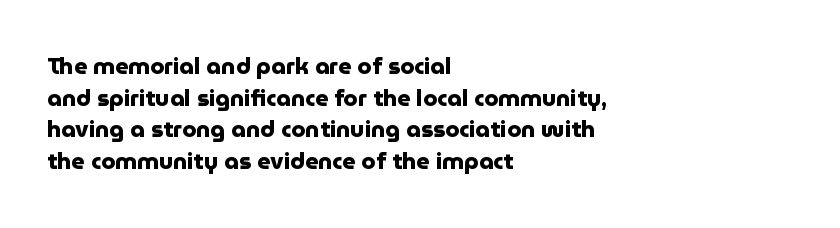
Q: Is the text bold? A: Yes.
Q: Is the text italic (slanted)? A: No, it is upright.
Q: Is the text underlined? A: No.
Q: How is the paragraph aligned? A: Left-aligned.
Q: Is the spacing between letters normal or unusually wide? A: Normal.
Q: Is the spacing between lines tight, normal or loose? A: Normal.
